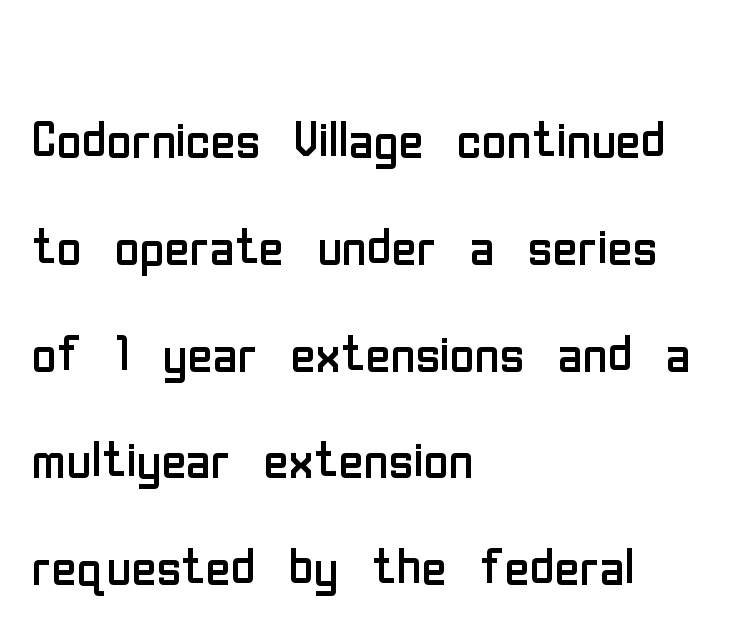
{"serif": "no", "italic": "no", "bold": "no", "weight": "regular", "width": "condensed", "stroke_contrast": "low", "x_height": "medium", "monospaced": "no", "underline": "no", "align": "left", "line_spacing": "normal", "line_spacing_ratio": 1.57, "letter_spacing": "normal", "letter_spacing_em": 0.0, "glyph_px": 68}
